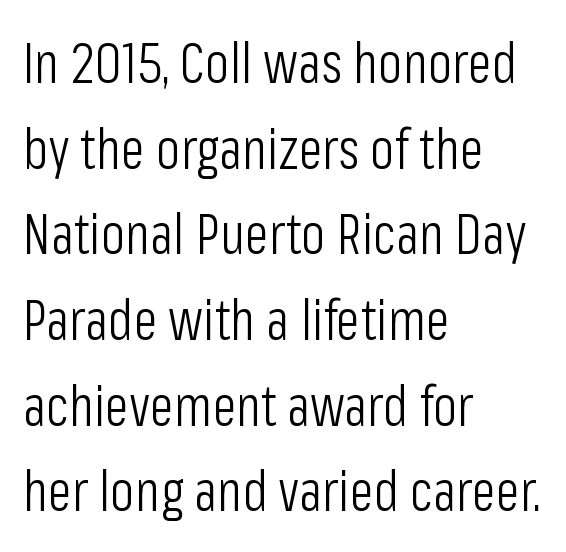
Evenly set lines give the paragraph a standard silhouette. A bare baseline throughout the passage. Weight class: somewhere from thin through regular. The typography opts for an upright posture over an oblique one.
